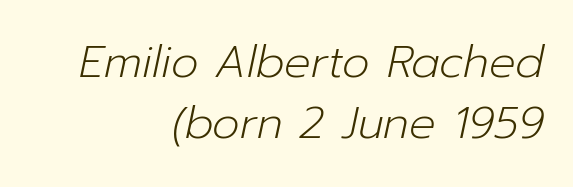
Tracking here is standard; glyphs follow each other at the usual distance. What's the leading like? Ordinary, nothing unusual. These lines were composed using italics. These glyphs show unthickened strokes, regular width or finer. The rendering anchors every line to the right-hand side.
